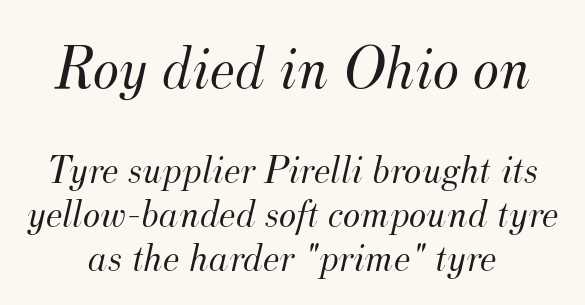
Character size in the leading block exceeds that of the trailing block. Letter spacing: default. Every character sits at an angle, as italics do. Spacing verdict: proportional, widths tailored to each character. You could barely slide anything between these rows. The face used here is seriffed, in the tradition of book romans.
